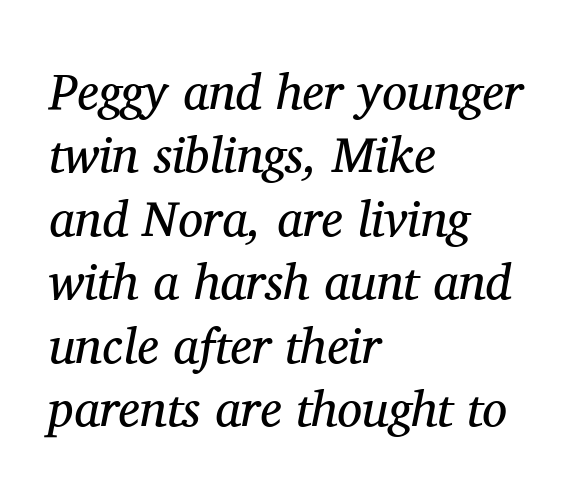
{"serif": "yes", "italic": "yes", "lean": "right", "slant_degrees": 11, "bold": "no", "weight": "regular", "width": "normal", "stroke_contrast": "medium", "x_height": "medium", "monospaced": "no", "underline": "no", "align": "left", "line_spacing": "normal", "line_spacing_ratio": 1.27, "letter_spacing": "normal", "letter_spacing_em": 0.0, "glyph_px": 50}
